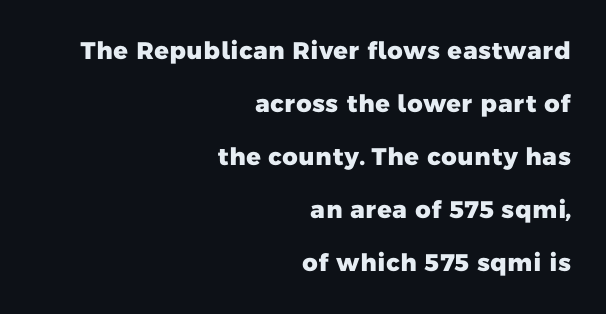
You could fit nearly another row in the gap between these rows. Underlining? Definitely not there. If you drew a ruler down the right edge, every line would touch it. The sample has been set heavy, in full bold. Nothing unusual about the tracking: characters are spaced as the font intends.
